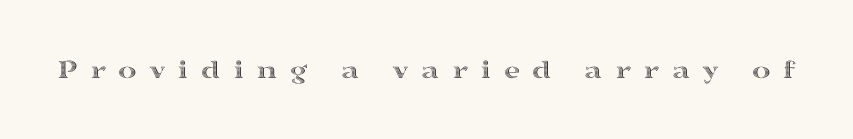
No italicization has been applied; the sample stays upright. The area under the type is left untouched. These lines are rendered in a variable-pitch font. What stands out about the letter spacing? Its width — letters are far apart.
